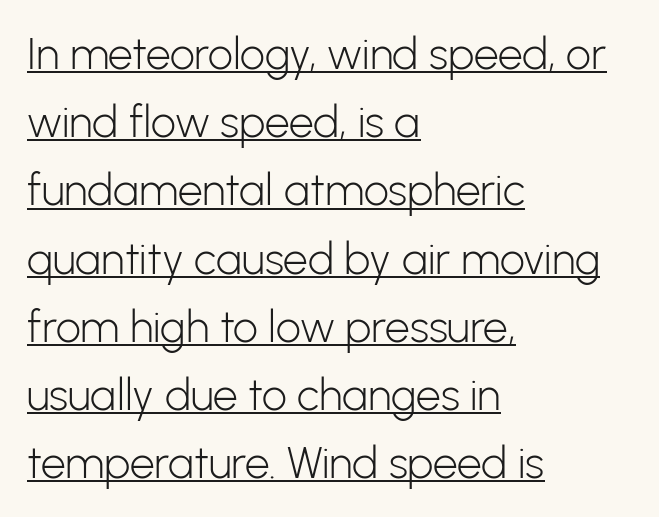
{"serif": "no", "italic": "no", "bold": "no", "weight": "light", "width": "normal", "stroke_contrast": "low", "x_height": "medium", "monospaced": "no", "underline": "yes", "align": "left", "line_spacing": "normal", "line_spacing_ratio": 1.55, "letter_spacing": "normal", "letter_spacing_em": 0.0, "glyph_px": 44}
